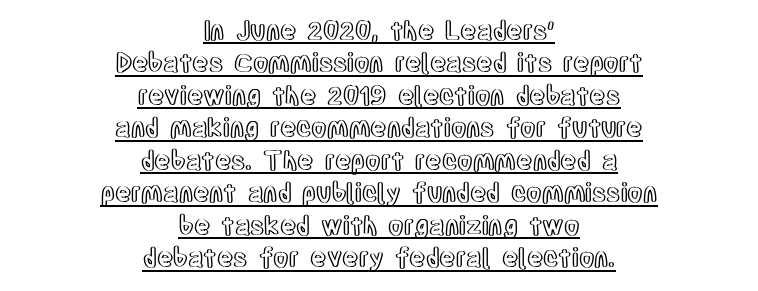
The image shows 25 px text type, upright; set centered, normal line spacing (1.3x), normal letter spacing, underlined.
